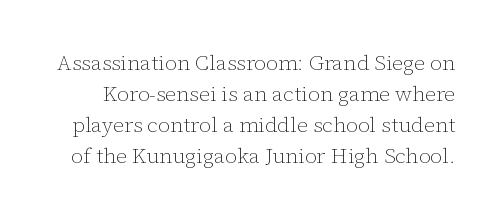
Q: Is the text bold? A: No.
Q: Is the text italic (slanted)? A: No, it is upright.
Q: Is the text underlined? A: No.
Q: Is the spacing between letters normal or unusually wide? A: Normal.
Q: Is the spacing between lines tight, normal or loose? A: Normal.
